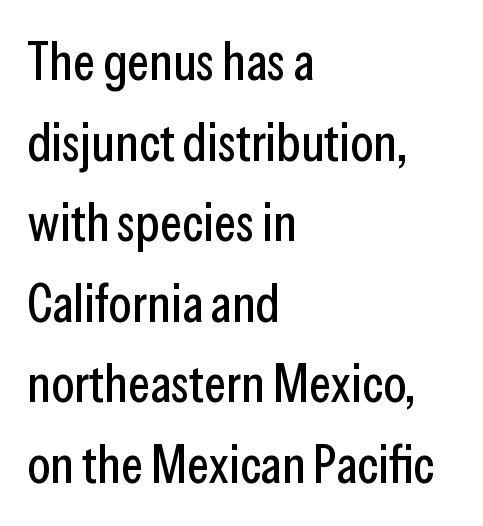
Observe the ordinary spacing: letters are neighbours, not strangers. When letters stand straight like this, we call the style roman or upright. The strip under each line holds only bare page. If you drew a ruler down the left edge, every line would touch it.
